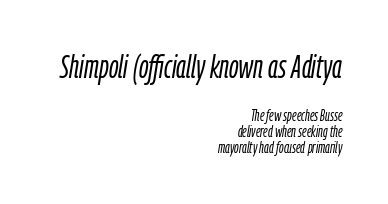
The image shows 33 px light, condensed type, italic (leaning right); set right-aligned, tight line spacing (1.0x), normal letter spacing, not underlined; the first (top) block is 2.06x larger; low stroke contrast and a medium x-height.
